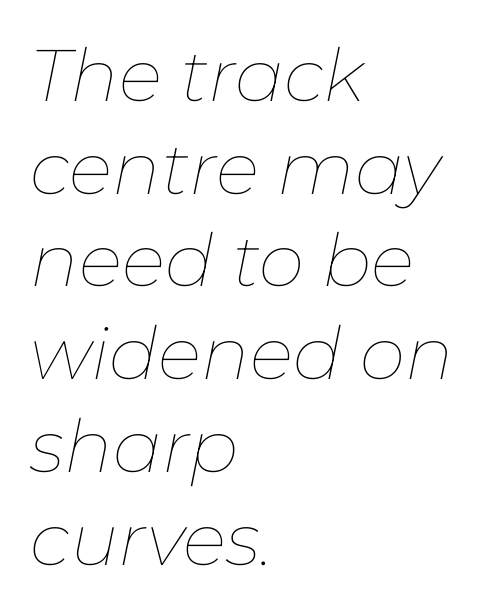
Vertical stems look standard width or narrower in stroke. These lines keep a tight, regular rhythm from letter to letter. These lines sit exactly where default settings would place them. You could not count columns in this text — the font is proportionally spaced. Descenders hang freely into open space. There's an unmistakable incline to the writing here.
